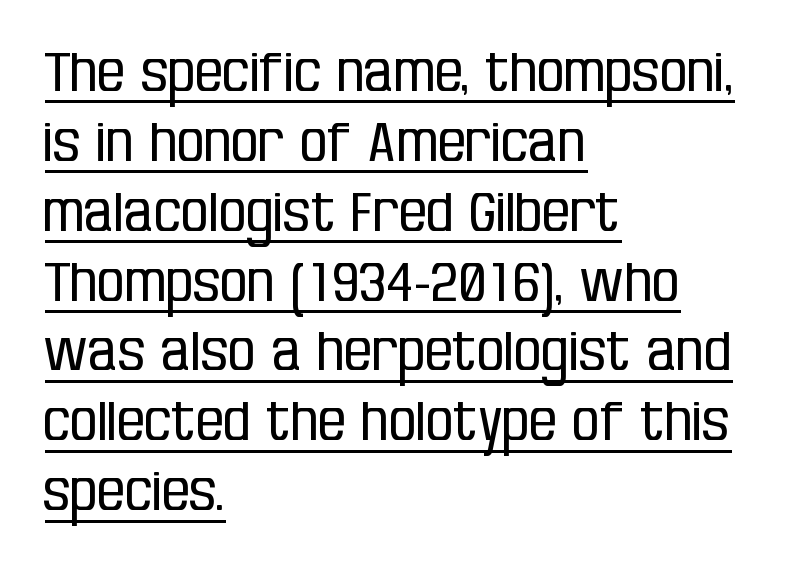
{"serif": "no", "italic": "no", "bold": "no", "weight": "regular", "width": "condensed", "stroke_contrast": "low", "x_height": "large", "monospaced": "no", "underline": "yes", "align": "left", "line_spacing": "normal", "line_spacing_ratio": 1.27, "letter_spacing": "normal", "letter_spacing_em": 0.0, "glyph_px": 55}
